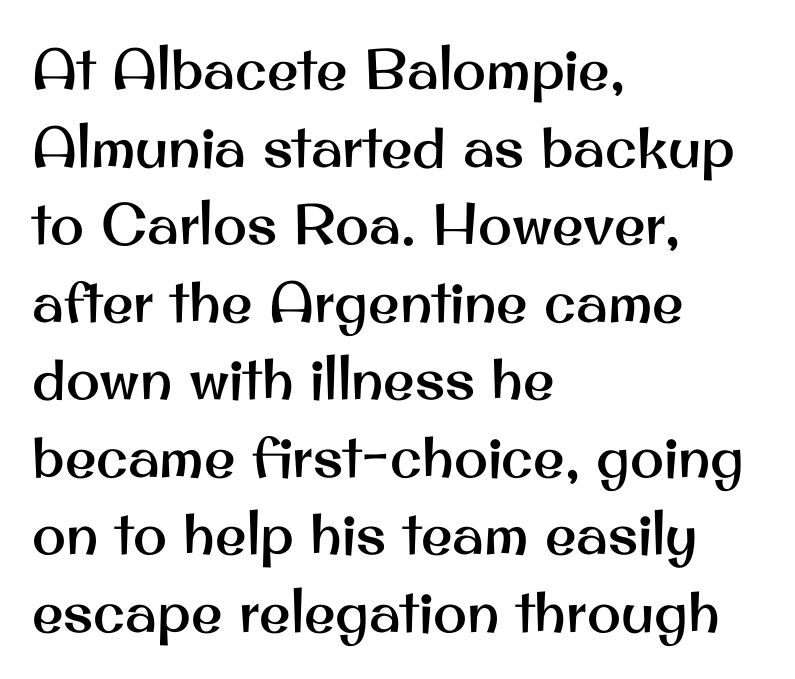
Q: Is the text italic (slanted)? A: No, it is upright.
Q: Is the typeface a serif or a sans-serif typeface? A: Sans-serif.
Q: Is the text underlined? A: No.
Q: How is the paragraph aligned? A: Left-aligned.
Q: Is the spacing between letters normal or unusually wide? A: Normal.
Q: Is the spacing between lines tight, normal or loose? A: Normal.
Q: Width (condensed, normal, or wide)? A: Normal.
Q: Stroke contrast? A: Medium.
Q: x-height? A: Small.
Q: Monospaced? A: No.
